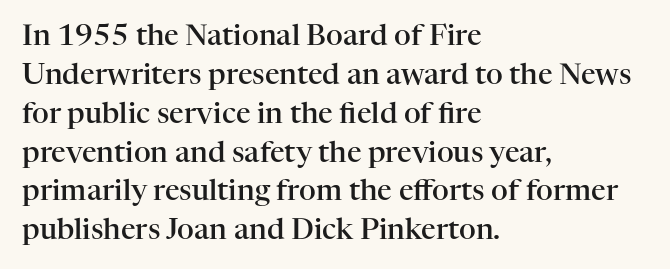
The image shows 29 px semibold serif type, upright; set left-aligned, normal line spacing (1.34x), normal letter spacing, not underlined; high stroke contrast and a medium x-height.
